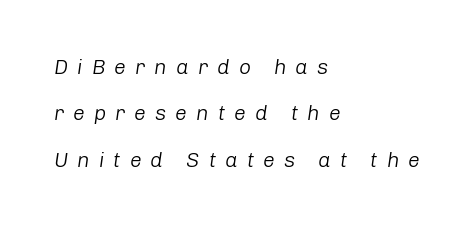
Q: Is the text bold? A: No.
Q: Is the text italic (slanted)? A: Yes, it leans right by about 8 degrees.
Q: Is the text underlined? A: No.
Q: How is the paragraph aligned? A: Left-aligned.
Q: Is the spacing between letters normal or unusually wide? A: Unusually wide.
Q: Is the spacing between lines tight, normal or loose? A: Loose.
